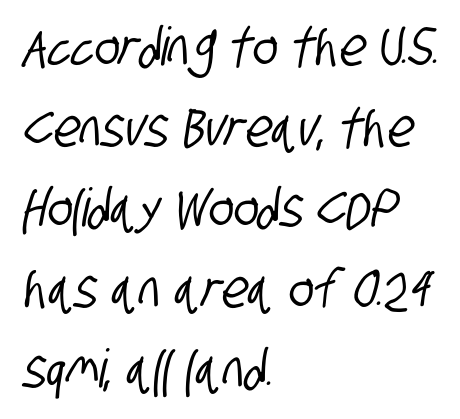
Q: Is the typeface a serif or a sans-serif typeface? A: Sans-serif.
Q: Is the text underlined? A: No.
Q: How is the paragraph aligned? A: Left-aligned.
Q: Is the spacing between letters normal or unusually wide? A: Normal.
Q: Is the spacing between lines tight, normal or loose? A: Normal.
Q: Width (condensed, normal, or wide)? A: Condensed.
Q: Stroke contrast? A: Low.
Q: x-height? A: Large.
Q: Monospaced? A: No.
